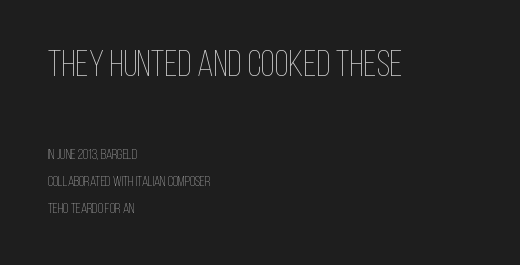
{"italic": "no", "bold": "no", "weight": "thin", "width": "condensed", "stroke_contrast": "low", "x_height": "large", "monospaced": "no", "underline": "no", "align": "left", "line_spacing": "loose", "line_spacing_ratio": 1.91, "letter_spacing": "normal", "letter_spacing_em": 0.0, "larger_block": "first", "size_ratio": 2.64, "glyph_px": 37}
